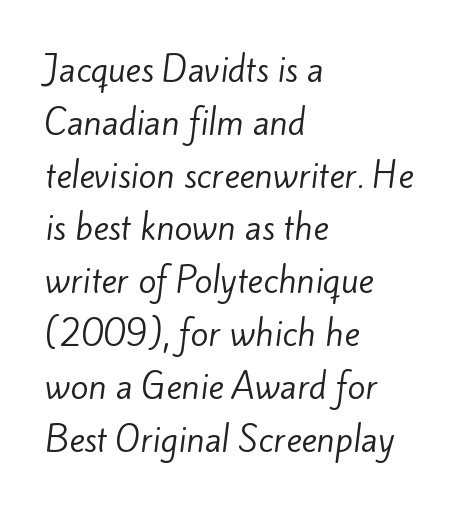
Look at the bottom of the vertical strokes: they stop flat, with no serifs. The passage shown is not underscored anywhere. Quick note: interline space is typical. If you drew a ruler down the left edge, every line would touch it. Spacing between characters is what you'd get straight out of the box.
